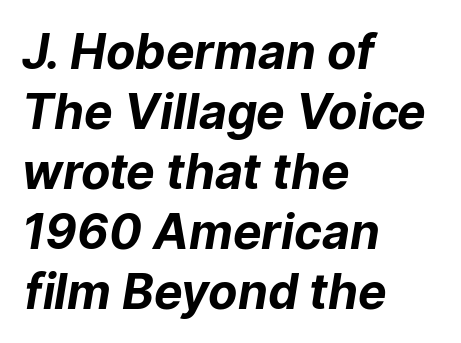
Q: Is the text bold? A: Yes.
Q: Is the typeface a serif or a sans-serif typeface? A: Sans-serif.
Q: Is the text underlined? A: No.
Q: How is the paragraph aligned? A: Left-aligned.
Q: Is the spacing between letters normal or unusually wide? A: Normal.
Q: Is the spacing between lines tight, normal or loose? A: Normal.
Q: Width (condensed, normal, or wide)? A: Normal.
Q: Stroke contrast? A: Low.
Q: x-height? A: Medium.
Q: Monospaced? A: No.
